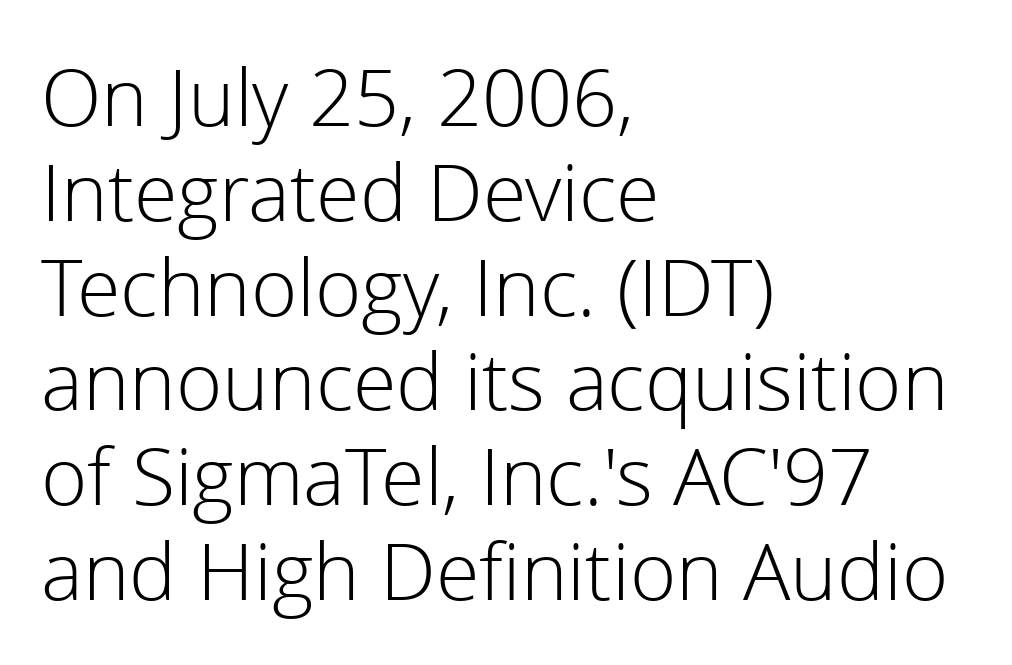
Q: Is the text bold? A: No.
Q: Is the text italic (slanted)? A: No, it is upright.
Q: Is the typeface a serif or a sans-serif typeface? A: Sans-serif.
Q: Is the text underlined? A: No.
Q: How is the paragraph aligned? A: Left-aligned.
Q: Is the spacing between letters normal or unusually wide? A: Normal.
Q: Width (condensed, normal, or wide)? A: Normal.
Q: x-height? A: Medium.
Q: Monospaced? A: No.
